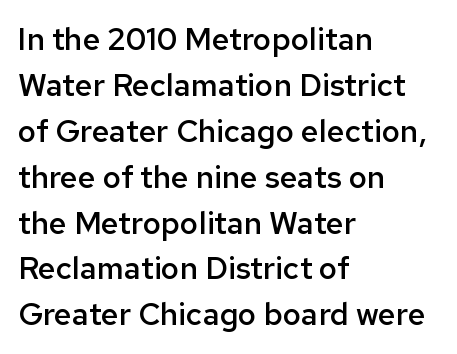
Varying glyph widths throughout — classic text-font behaviour. Rule under the text: the space is simply empty. The rows are spaced the way most documents space them. It's the straight-up-and-down kind of type. Slightly chunky letters — semibold, I'd say, not full bold.
